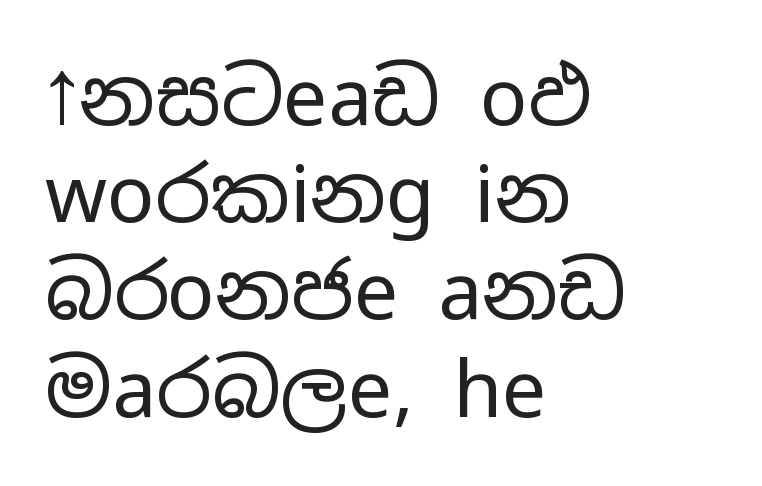
The lettering stays uniformly vertical, giving the passage a roman look. This sample has the flowing, uneven cadence of proportional lettering. Each line starts at the same left margin while the right side varies. Observe the ordinary spacing: letters are neighbours, not strangers. Letters rest on an invisible, unmarked baseline.
